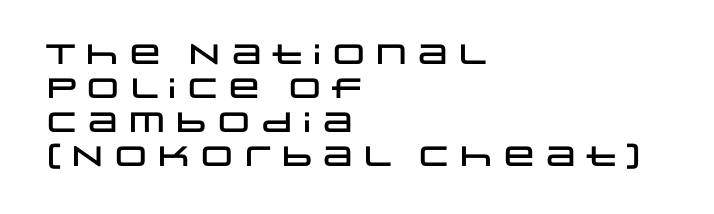
The image shows 28 px wide sans-serif type, upright; set left-aligned, line spacing 1.22x, normal letter spacing, not underlined; low stroke contrast and a large x-height.
